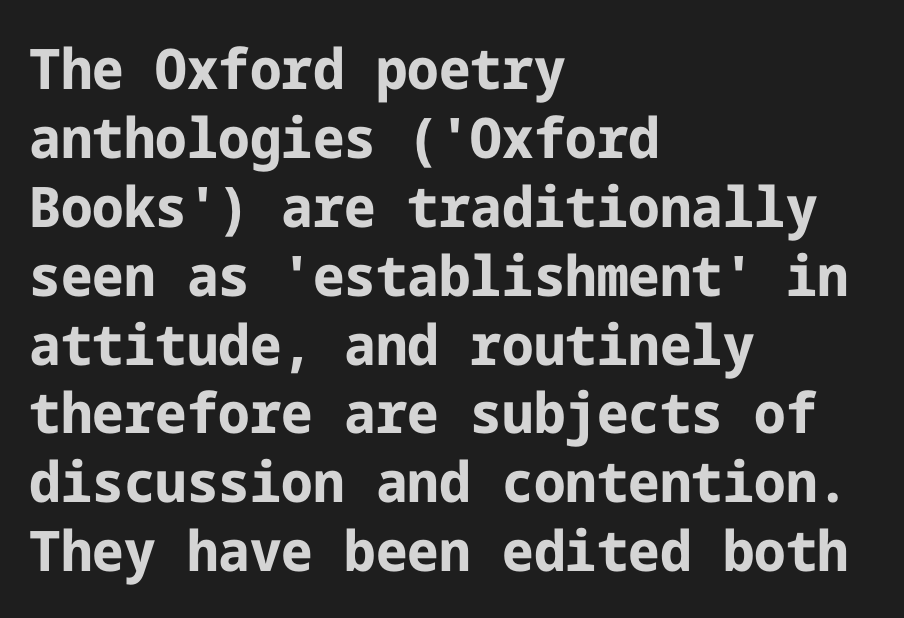
The image shows 56 px bold sans-serif type, upright; set left-aligned, line spacing 1.23x, normal letter spacing, not underlined; low stroke contrast and a medium x-height.
